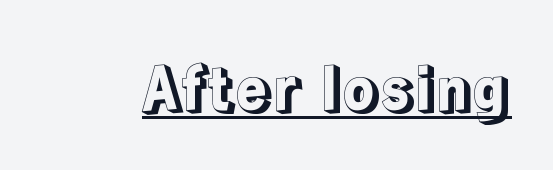
Q: Is the text italic (slanted)? A: No, it is upright.
Q: Is the text underlined? A: Yes.
Q: Is the spacing between letters normal or unusually wide? A: Normal.
Q: Width (condensed, normal, or wide)? A: Normal.
Q: x-height? A: Medium.
Q: Monospaced? A: No.
